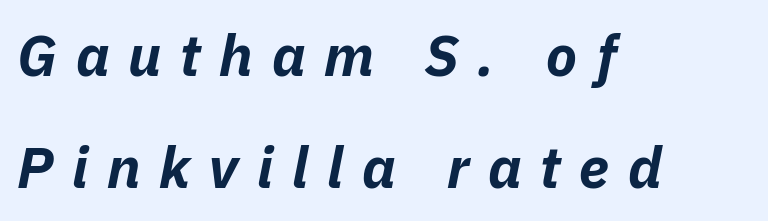
This sample has the flowing, uneven cadence of proportional lettering. Heft: maximum for text — a bold. Each line starts at the same left margin while the right side varies. The letterforms stand isolated, each surrounded by extra space. Every character sits at an angle, as italics do.
